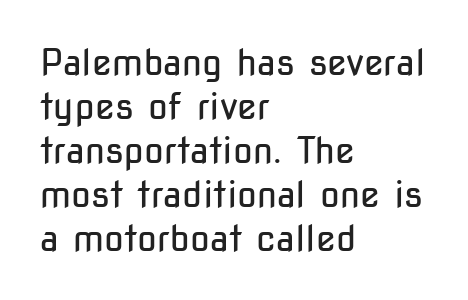
Does extra space separate the letters? No, they use regular spacing. This is not heavy type; no bold has been used. Compared with a centered layout, this one pins lines to the left instead. If you drew a line through each stem, it would be perfectly vertical. Rule under the text: the space is simply empty. This rendering employs a face without finishing strokes, i.e., a sans-serif.
